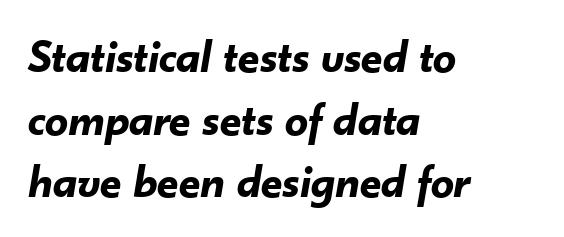
{"italic": "yes", "lean": "right", "slant_degrees": 10, "bold": "yes", "weight": "bold", "width": "normal", "stroke_contrast": "low", "x_height": "small", "monospaced": "no", "underline": "no", "align": "left", "line_spacing": "normal", "line_spacing_ratio": 1.36, "letter_spacing": "normal", "letter_spacing_em": 0.0, "glyph_px": 46}
